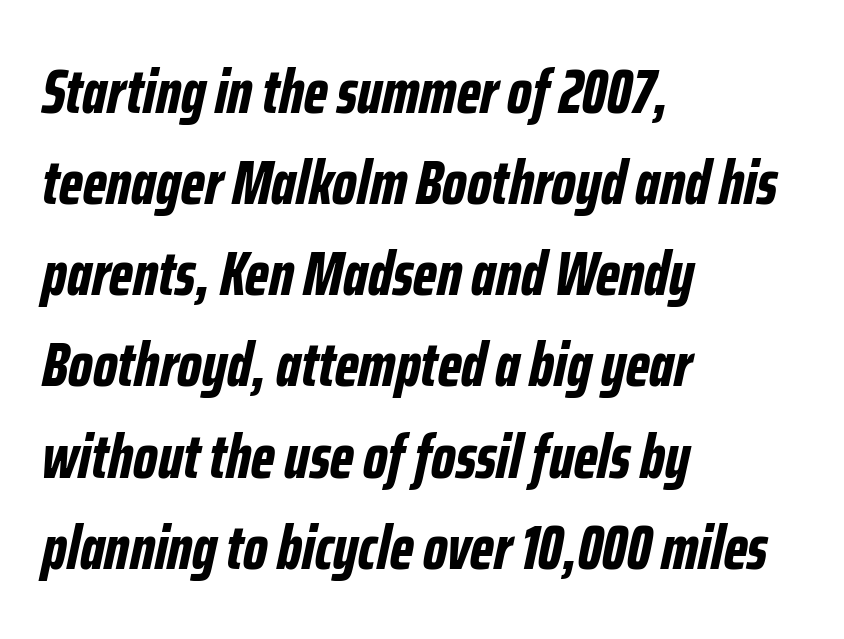
Q: Is the text bold? A: Yes.
Q: Is the text italic (slanted)? A: Yes, it leans right by about 12 degrees.
Q: Is the text underlined? A: No.
Q: How is the paragraph aligned? A: Left-aligned.
Q: Is the spacing between letters normal or unusually wide? A: Normal.
Q: Is the spacing between lines tight, normal or loose? A: Normal.
Q: Width (condensed, normal, or wide)? A: Condensed.
Q: Stroke contrast? A: Low.
Q: x-height? A: Medium.
Q: Monospaced? A: No.
